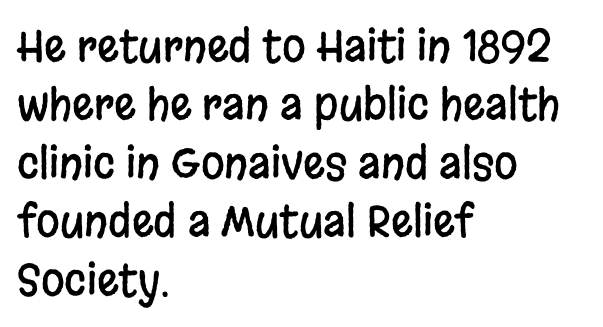
The image shows 43 px condensed sans-serif type, upright; set left-aligned, normal line spacing (1.36x), normal letter spacing, not underlined; low stroke contrast and a large x-height.
